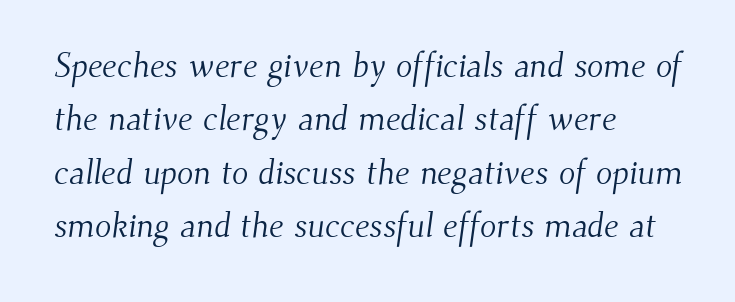
Q: Is the text bold? A: No.
Q: Is the typeface a serif or a sans-serif typeface? A: Serif.
Q: Is the text underlined? A: No.
Q: How is the paragraph aligned? A: Left-aligned.
Q: Is the spacing between letters normal or unusually wide? A: Normal.
Q: Is the spacing between lines tight, normal or loose? A: Normal.
Q: Width (condensed, normal, or wide)? A: Normal.
Q: Stroke contrast? A: Medium.
Q: x-height? A: Small.
Q: Monospaced? A: No.
